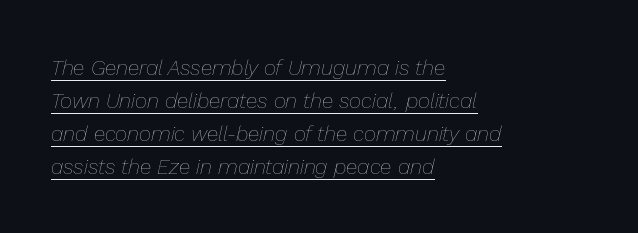
{"italic": "yes", "lean": "right", "slant_degrees": 13, "bold": "no", "underline": "yes", "align": "left", "line_spacing": "normal", "line_spacing_ratio": 1.57, "letter_spacing": "normal", "letter_spacing_em": 0.0, "glyph_px": 21}
